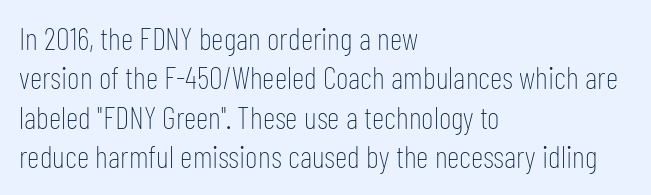
The image shows 31 px thin, condensed sans-serif type, upright; set left-aligned, normal line spacing (1.27x), normal letter spacing, not underlined; low stroke contrast and a medium x-height.
